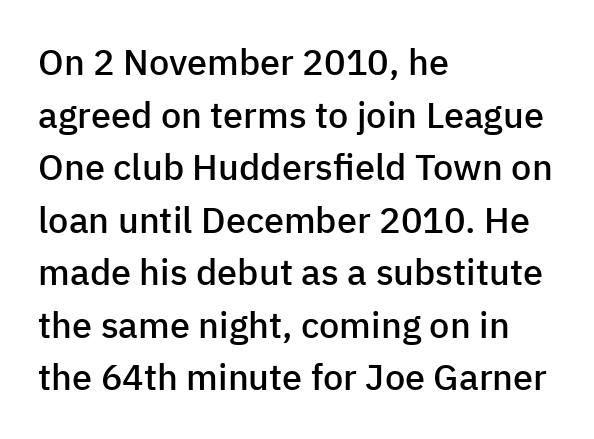
{"serif": "no", "italic": "no", "bold": "semi", "weight": "semibold", "width": "normal", "stroke_contrast": "low", "x_height": "medium", "monospaced": "no", "underline": "no", "align": "left", "line_spacing": "normal", "line_spacing_ratio": 1.46, "letter_spacing": "normal", "letter_spacing_em": 0.0, "glyph_px": 36}
